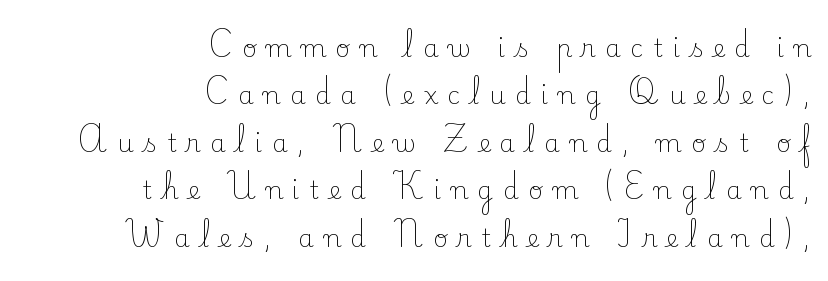
The image shows 25 px text type, upright; set right-aligned, loose line spacing (1.9x), unusually wide letter spacing (+0.39 em), not underlined.
